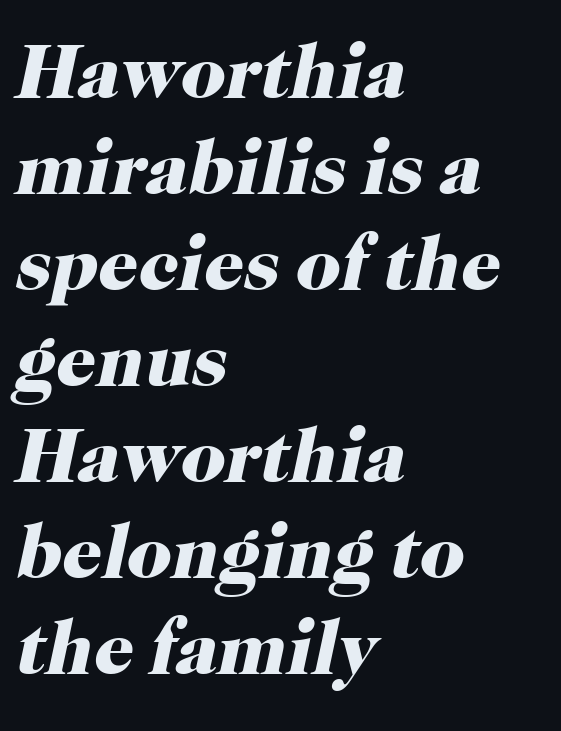
The image shows 78 px heavy serif type, italic (leaning right); set left-aligned, line spacing 1.23x, normal letter spacing, not underlined; high stroke contrast and a medium x-height.
